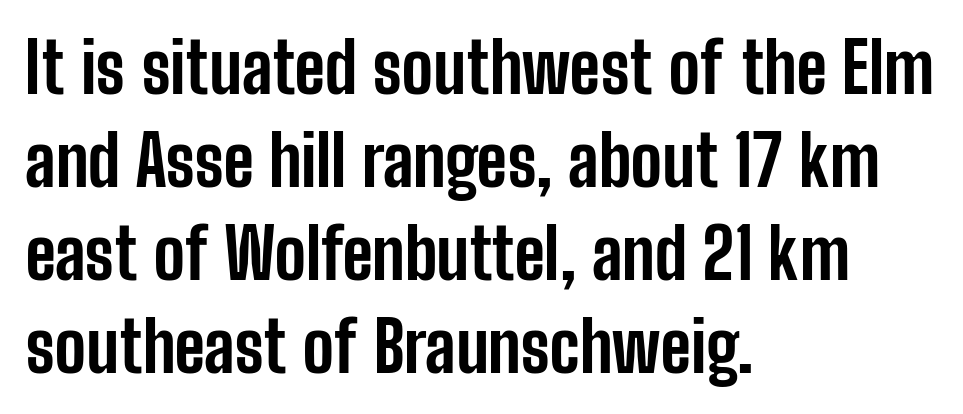
Students, note that the glyphs here touch the page at normal intervals. Nope, not italic — everything's standing straight. Weight check: bold — yes, fully. Interline gaps are of average width in this sample.
